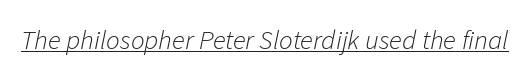
{"italic": "yes", "lean": "right", "slant_degrees": 11, "bold": "no", "underline": "yes", "letter_spacing": "normal", "letter_spacing_em": 0.0, "glyph_px": 27}
